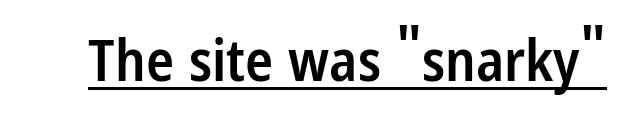
{"serif": "no", "italic": "no", "bold": "semi", "weight": "semibold", "width": "condensed", "stroke_contrast": "low", "x_height": "medium", "monospaced": "no", "underline": "yes", "letter_spacing": "normal", "letter_spacing_em": 0.0, "glyph_px": 58}
